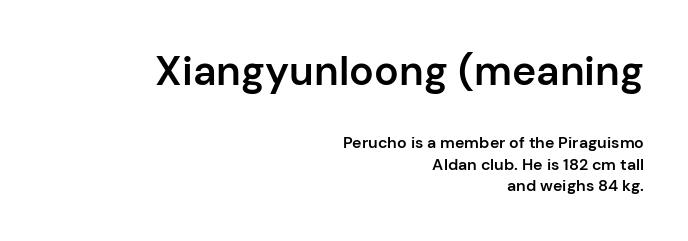
Q: Is the text bold? A: Semi-bold.
Q: Is the text italic (slanted)? A: No, it is upright.
Q: Is the typeface a serif or a sans-serif typeface? A: Sans-serif.
Q: Is the text underlined? A: No.
Q: How is the paragraph aligned? A: Right-aligned.
Q: Is the spacing between letters normal or unusually wide? A: Normal.
Q: Is the spacing between lines tight, normal or loose? A: Normal.
Q: Which block of text is set in a larger size, the first (top) or the second (bottom)? A: The first (top) one.
Q: Width (condensed, normal, or wide)? A: Normal.
Q: Stroke contrast? A: Low.
Q: x-height? A: Medium.
Q: Monospaced? A: No.
